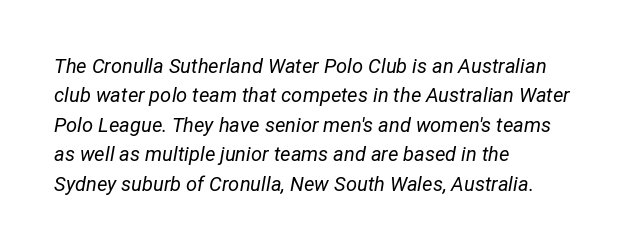
Q: Is the text bold? A: No.
Q: Is the text italic (slanted)? A: Yes, it leans right by about 12 degrees.
Q: Is the text underlined? A: No.
Q: How is the paragraph aligned? A: Left-aligned.
Q: Is the spacing between letters normal or unusually wide? A: Normal.
Q: Is the spacing between lines tight, normal or loose? A: Normal.
